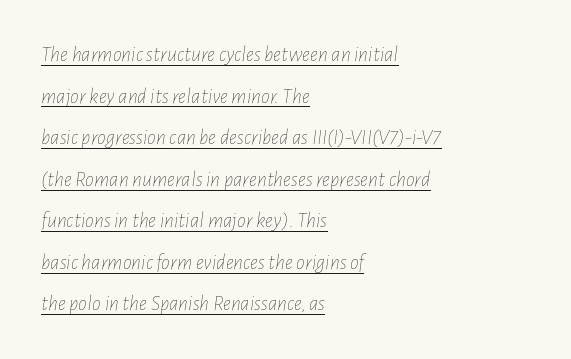
{"italic": "yes", "lean": "right", "slant_degrees": 7, "bold": "no", "underline": "yes", "align": "left", "line_spacing_ratio": 1.89, "letter_spacing": "normal", "letter_spacing_em": 0.0, "glyph_px": 22}
